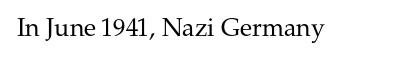
The rendering keeps characters at their native spacing. The font sits on the lighter half of the weight spectrum, regular included. Quick note: underline off. Is there any slant? The stems are plumb.
